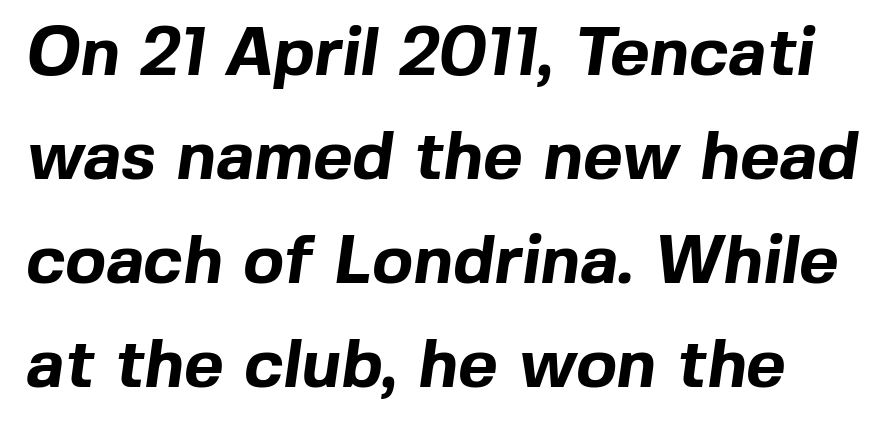
The image shows 68 px bold sans-serif type; set normal line spacing (1.53x), normal letter spacing, not underlined; a medium x-height.
